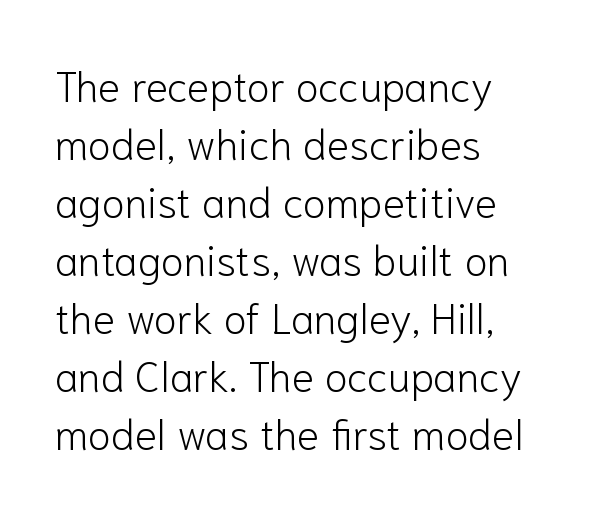
Font category for this specimen: sans-serif. Typeset ragged right — the left edge is the straight one. Nobody drew a line under any word here. Ordinary non-slanted type is in use.
